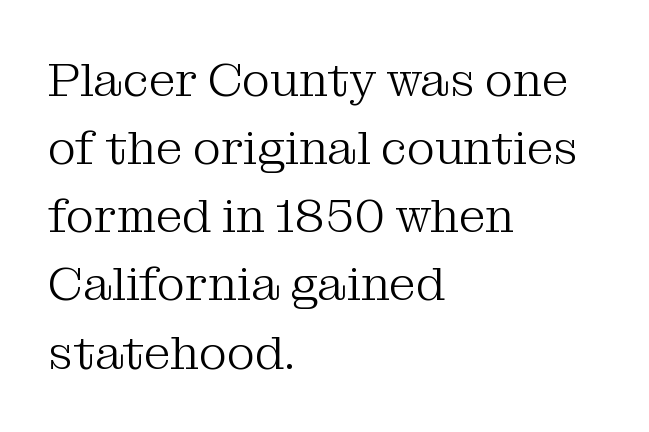
The letterforms sit shoulder to shoulder at normal distance. The font family rendered here belongs to the serif group. Stems and bowls with no extra thickness — not bold. The rendering anchors every line to the left-hand side. Beneath every word, the page is bare. Each letter keeps its own natural width here, so spacing adapts to shape.
